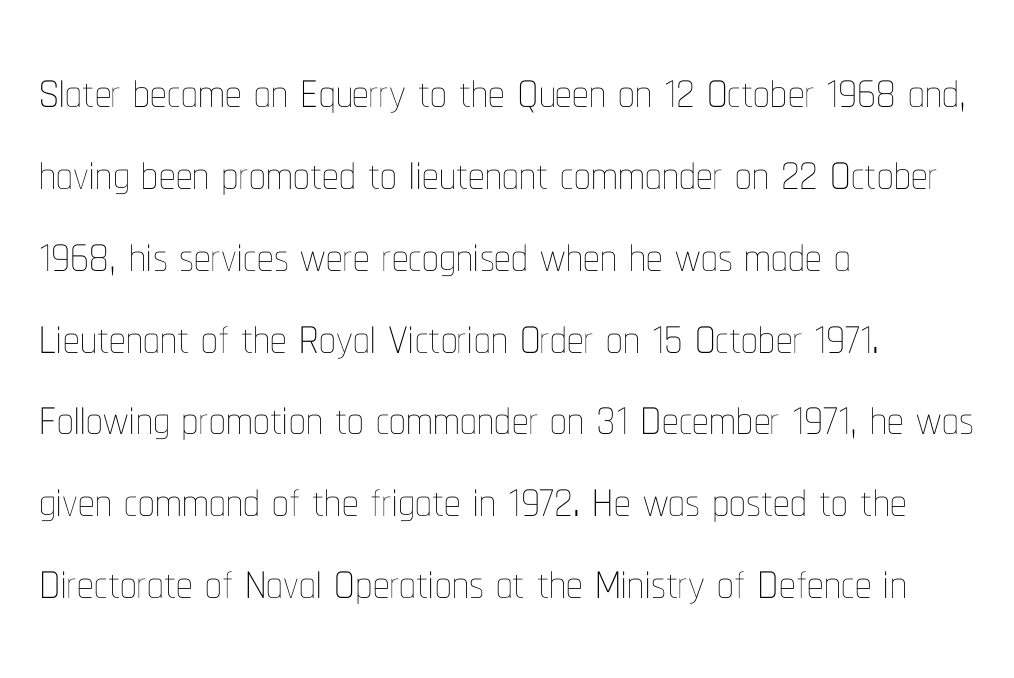
Heaviness? Minimal to ordinary, like unemphasized prose. Each letter keeps its own natural width here, so spacing adapts to shape. The type is set solid horizontally, with unmodified tracking. Layout note: lines flush left. It's the straight-up-and-down kind of type.
